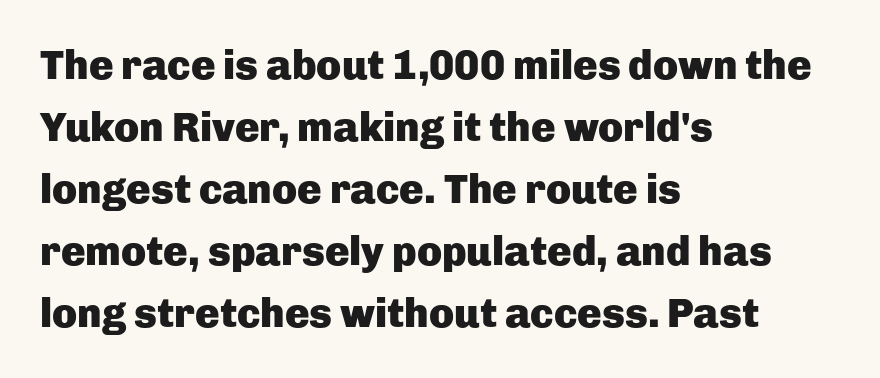
{"serif": "no", "italic": "no", "bold": "yes", "weight": "heavy", "width": "normal", "stroke_contrast": "low", "x_height": "medium", "monospaced": "no", "underline": "no", "align": "left", "line_spacing": "normal", "line_spacing_ratio": 1.51, "letter_spacing": "normal", "letter_spacing_em": 0.0, "glyph_px": 41}
